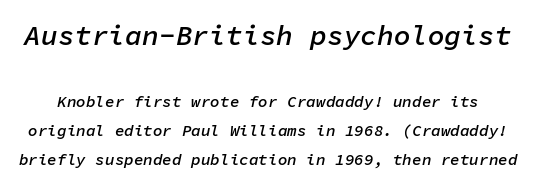
{"italic": "yes", "lean": "right", "slant_degrees": 11, "bold": "semi", "weight": "semibold", "width": "normal", "stroke_contrast": "low", "x_height": "medium", "monospaced": "yes", "underline": "no", "line_spacing_ratio": 1.83, "letter_spacing": "normal", "letter_spacing_em": 0.0, "larger_block": "first", "size_ratio": 1.75, "glyph_px": 28}
